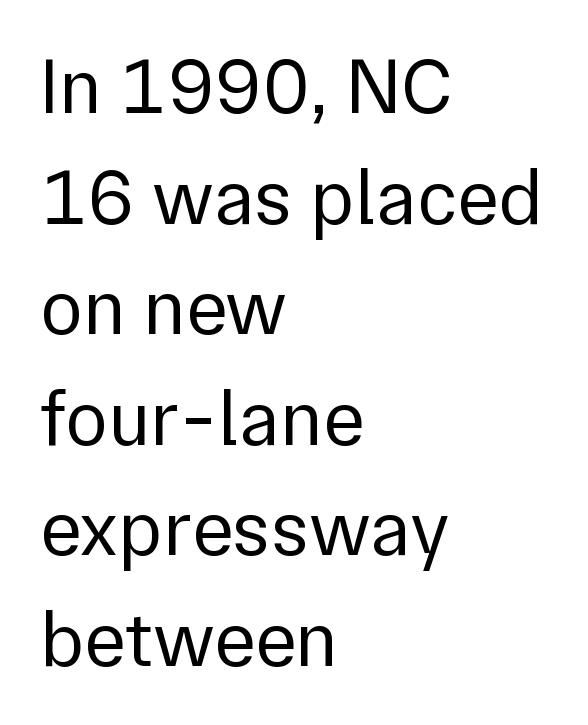
The image shows 79 px regular-weight sans-serif type, upright; set left-aligned, normal line spacing (1.4x), normal letter spacing, not underlined; low stroke contrast and a medium x-height.
